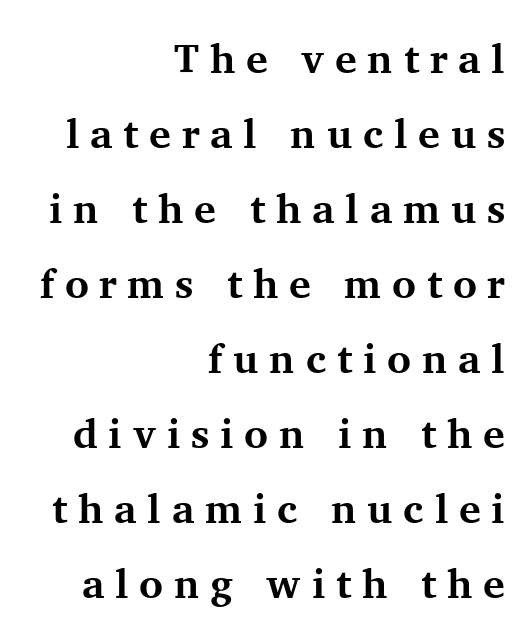
Q: Is the text bold? A: Yes.
Q: Is the text italic (slanted)? A: No, it is upright.
Q: Is the typeface a serif or a sans-serif typeface? A: Serif.
Q: Is the text underlined? A: No.
Q: How is the paragraph aligned? A: Right-aligned.
Q: Is the spacing between letters normal or unusually wide? A: Unusually wide.
Q: Width (condensed, normal, or wide)? A: Normal.
Q: Stroke contrast? A: Medium.
Q: x-height? A: Medium.
Q: Monospaced? A: No.
